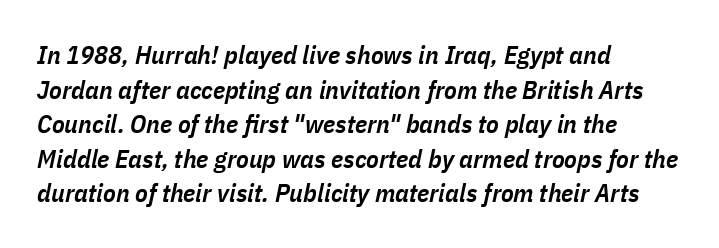
{"italic": "yes", "lean": "right", "slant_degrees": 11, "bold": "semi", "underline": "no", "align": "left", "line_spacing": "normal", "line_spacing_ratio": 1.33, "letter_spacing": "normal", "letter_spacing_em": 0.0, "glyph_px": 26}
